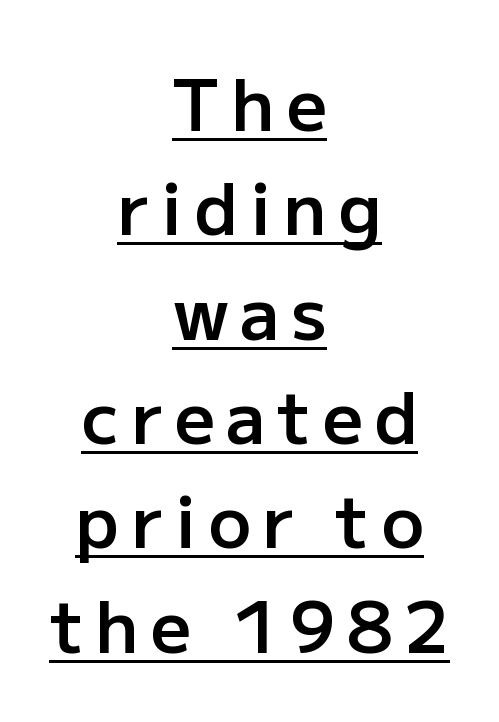
{"serif": "no", "italic": "no", "bold": "semi", "weight": "semibold", "width": "normal", "stroke_contrast": "low", "x_height": "medium", "monospaced": "no", "underline": "yes", "align": "center", "line_spacing": "normal", "line_spacing_ratio": 1.47, "glyph_px": 71}
